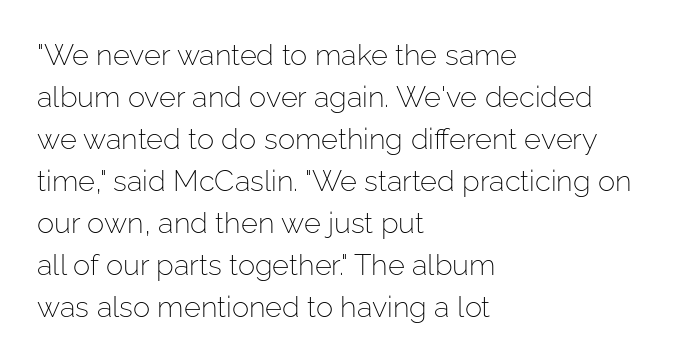
Q: Is the text bold? A: No.
Q: Is the text italic (slanted)? A: No, it is upright.
Q: Is the typeface a serif or a sans-serif typeface? A: Sans-serif.
Q: Is the text underlined? A: No.
Q: How is the paragraph aligned? A: Left-aligned.
Q: Is the spacing between letters normal or unusually wide? A: Normal.
Q: Is the spacing between lines tight, normal or loose? A: Normal.
Q: Width (condensed, normal, or wide)? A: Normal.
Q: Stroke contrast? A: Low.
Q: x-height? A: Medium.
Q: Monospaced? A: No.
